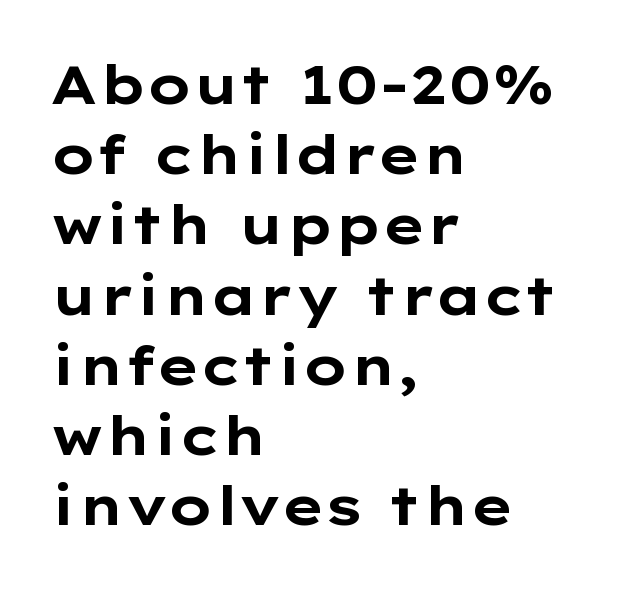
Q: Is the text bold? A: Yes.
Q: Is the text italic (slanted)? A: No, it is upright.
Q: Is the typeface a serif or a sans-serif typeface? A: Sans-serif.
Q: Is the text underlined? A: No.
Q: How is the paragraph aligned? A: Left-aligned.
Q: Is the spacing between letters normal or unusually wide? A: Normal.
Q: Is the spacing between lines tight, normal or loose? A: Normal.
Q: Width (condensed, normal, or wide)? A: Wide.
Q: Stroke contrast? A: Low.
Q: x-height? A: Medium.
Q: Monospaced? A: No.
